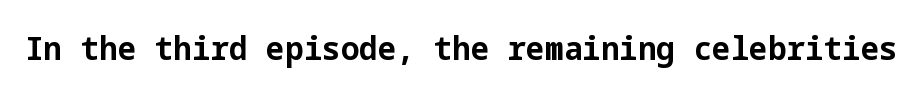
Quick note: underline off. The glyphs have the mass of a bold cut. You could call the tracking neutral — neither tight nor loose. The characters display no serif detailing; their extremities are plain. Quick note: not italic, upright.
